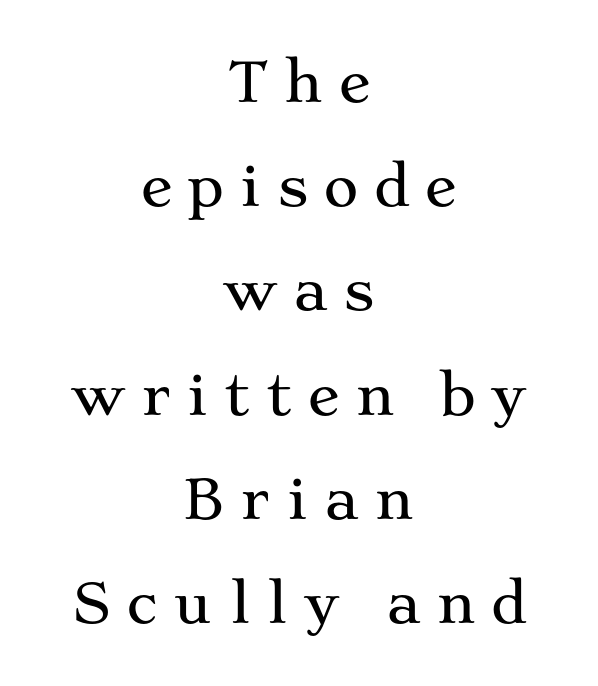
{"serif": "yes", "italic": "no", "width": "wide", "stroke_contrast": "medium", "x_height": "medium", "monospaced": "no", "underline": "no", "align": "center", "line_spacing": "loose", "line_spacing_ratio": 1.93, "letter_spacing": "wide", "letter_spacing_em": 0.28, "glyph_px": 54}
